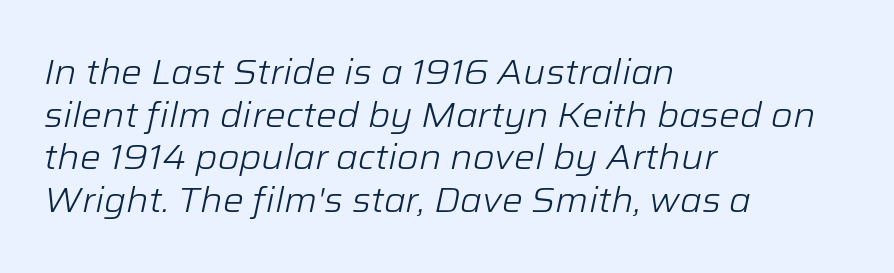
The image shows 35 px light type, italic (leaning right); set left-aligned, line spacing 1.22x, normal letter spacing, not underlined; low stroke contrast and a medium x-height.
